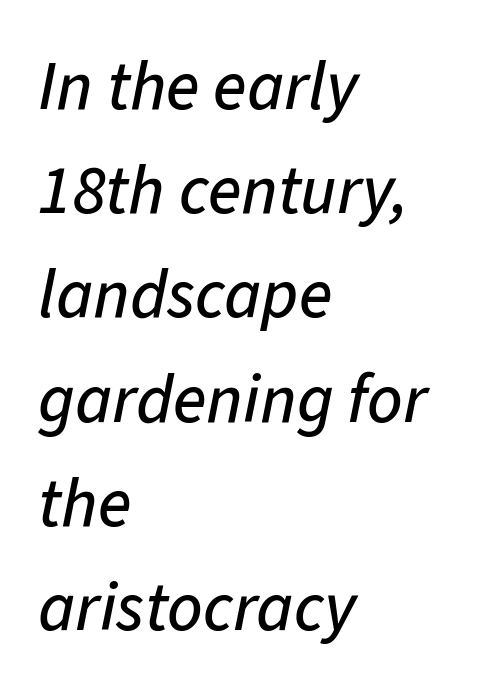
{"italic": "yes", "lean": "right", "slant_degrees": 11, "width": "normal", "stroke_contrast": "low", "x_height": "medium", "monospaced": "no", "underline": "no", "align": "left", "line_spacing": "normal", "line_spacing_ratio": 1.51, "letter_spacing": "normal", "letter_spacing_em": 0.0, "glyph_px": 69}
